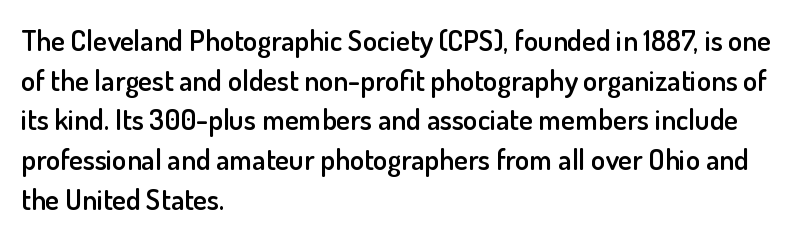
Descender tails drop into unmarked territory. If you measured baseline to baseline, you'd find a middling distance. Does the weight exceed regular? Yes, but only to semibold. Serifs: no, the terminals of the letterforms are clean. The paragraph has a hard left edge and a soft right edge.
